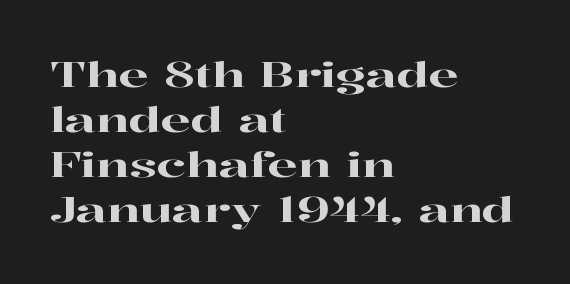
Q: Is the text italic (slanted)? A: No, it is upright.
Q: Is the typeface a serif or a sans-serif typeface? A: Serif.
Q: Is the text underlined? A: No.
Q: How is the paragraph aligned? A: Left-aligned.
Q: Is the spacing between letters normal or unusually wide? A: Normal.
Q: Is the spacing between lines tight, normal or loose? A: Normal.
Q: Width (condensed, normal, or wide)? A: Wide.
Q: Stroke contrast? A: High.
Q: x-height? A: Medium.
Q: Monospaced? A: No.
